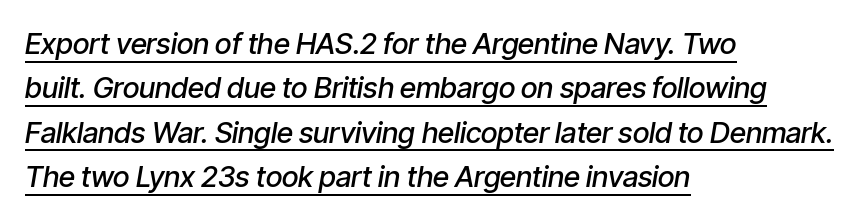
Note the varied advance widths — an 'i' is clearly narrower than an 'm'. Underline: present. One glance says typical: line gaps are just what's usual. Spacing between characters is what you'd get straight out of the box. The typesetter chose a ragged-right arrangement here.
